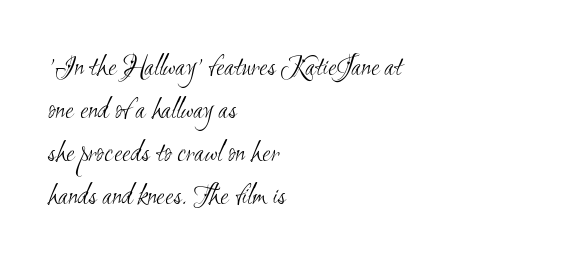
Q: Is the text bold? A: No.
Q: Is the typeface a serif or a sans-serif typeface? A: Sans-serif.
Q: Is the text underlined? A: No.
Q: How is the paragraph aligned? A: Left-aligned.
Q: Is the spacing between letters normal or unusually wide? A: Normal.
Q: Is the spacing between lines tight, normal or loose? A: Normal.
Q: Width (condensed, normal, or wide)? A: Condensed.
Q: Stroke contrast? A: Medium.
Q: x-height? A: Small.
Q: Monospaced? A: No.
